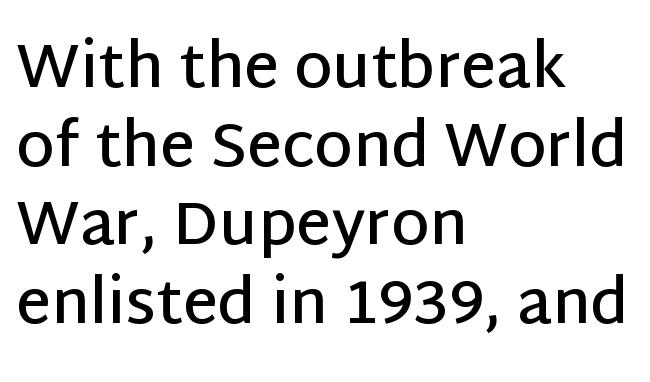
The typography opts for an upright posture over an oblique one. Varying glyph widths throughout — classic text-font behaviour. The paragraph has a hard left edge and a soft right edge. A typesetter would call this leading conventional body-copy spacing. Observe the ordinary spacing: letters are neighbours, not strangers.
